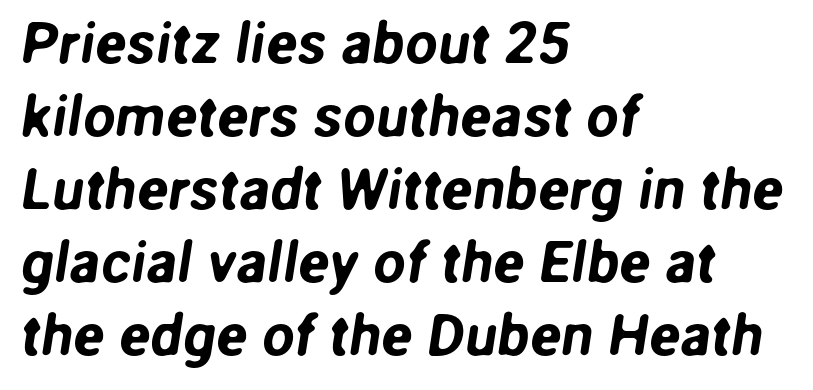
Q: Is the typeface a serif or a sans-serif typeface? A: Sans-serif.
Q: Is the text underlined? A: No.
Q: How is the paragraph aligned? A: Left-aligned.
Q: Is the spacing between letters normal or unusually wide? A: Normal.
Q: Is the spacing between lines tight, normal or loose? A: Normal.
Q: Width (condensed, normal, or wide)? A: Normal.
Q: Stroke contrast? A: Low.
Q: x-height? A: Medium.
Q: Monospaced? A: No.
